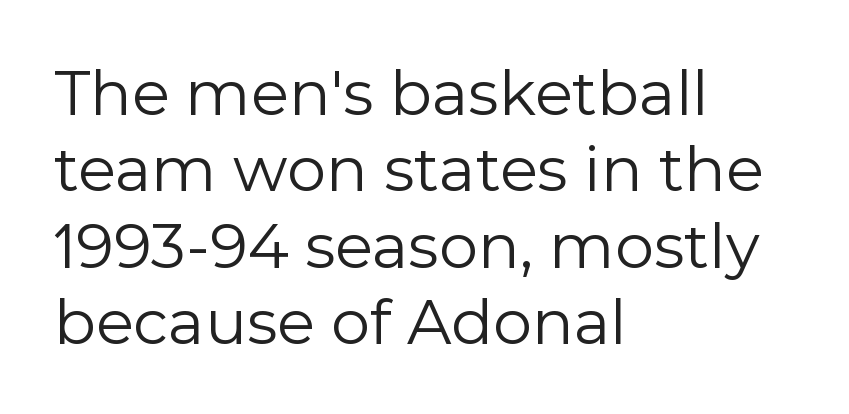
The image shows 62 px regular-weight sans-serif type, upright; set left-aligned, line spacing 1.23x, normal letter spacing, not underlined; a medium x-height.
